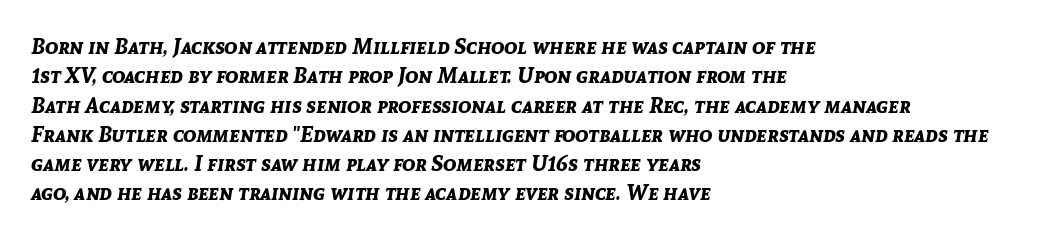
Q: Is the text bold? A: Yes.
Q: Is the text italic (slanted)? A: Yes, it leans right by about 8 degrees.
Q: Is the text underlined? A: No.
Q: How is the paragraph aligned? A: Left-aligned.
Q: Is the spacing between letters normal or unusually wide? A: Normal.
Q: Is the spacing between lines tight, normal or loose? A: Normal.
